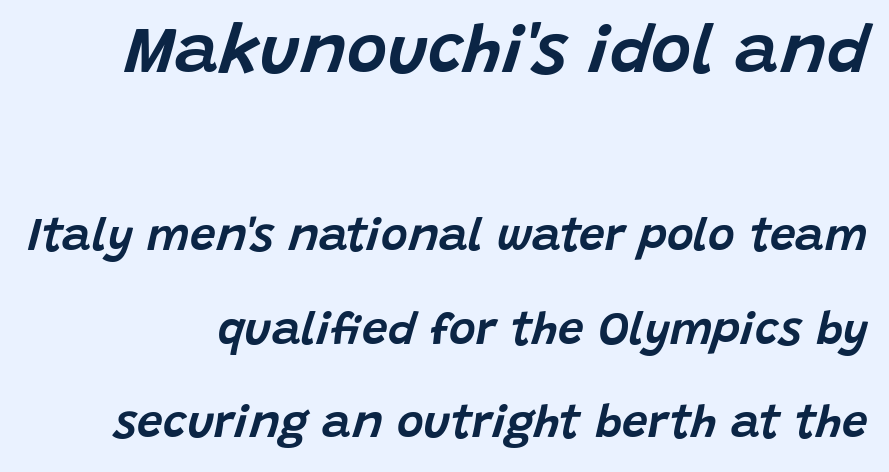
{"italic": "yes", "lean": "right", "slant_degrees": 15, "width": "normal", "stroke_contrast": "low", "x_height": "large", "monospaced": "no", "underline": "no", "line_spacing": "loose", "line_spacing_ratio": 2.03, "letter_spacing": "normal", "letter_spacing_em": 0.0, "larger_block": "first", "size_ratio": 1.5, "glyph_px": 69}
